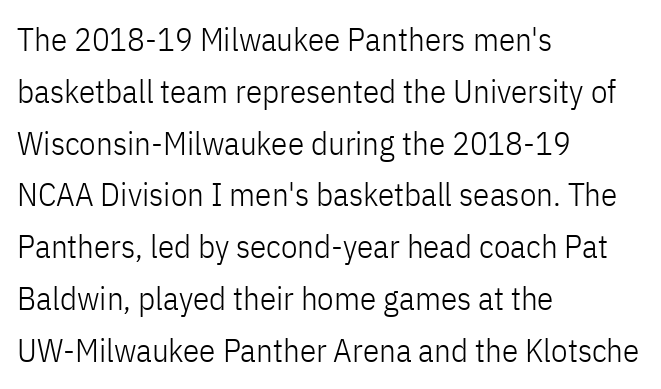
The image shows 33 px light, condensed sans-serif type, upright; set left-aligned, normal line spacing (1.57x), normal letter spacing, not underlined; low stroke contrast and a medium x-height.
